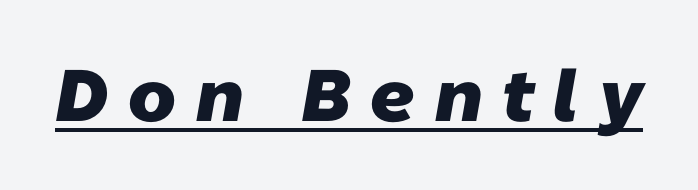
Q: Is the text bold? A: Yes.
Q: Is the typeface a serif or a sans-serif typeface? A: Sans-serif.
Q: Is the text underlined? A: Yes.
Q: Is the spacing between letters normal or unusually wide? A: Unusually wide.
Q: Width (condensed, normal, or wide)? A: Normal.
Q: Stroke contrast? A: Low.
Q: x-height? A: Medium.
Q: Monospaced? A: No.
